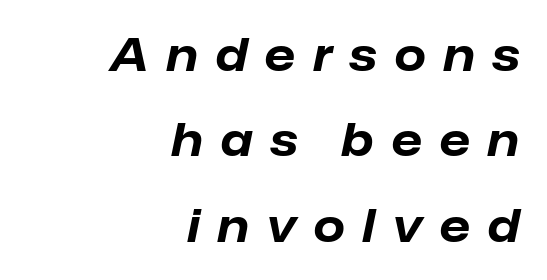
The image shows 45 px bold type, italic (leaning right); set right-aligned, loose line spacing (1.9x), unusually wide letter spacing (+0.39 em), not underlined; low stroke contrast and a medium x-height.
